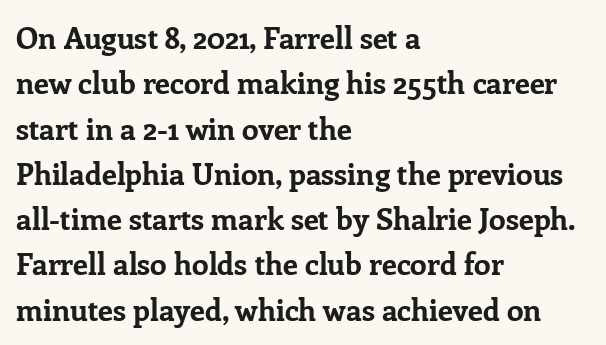
Q: Is the text bold? A: Yes.
Q: Is the text italic (slanted)? A: No, it is upright.
Q: Is the typeface a serif or a sans-serif typeface? A: Serif.
Q: Is the text underlined? A: No.
Q: How is the paragraph aligned? A: Left-aligned.
Q: Is the spacing between letters normal or unusually wide? A: Normal.
Q: Is the spacing between lines tight, normal or loose? A: Normal.
Q: Width (condensed, normal, or wide)? A: Normal.
Q: Stroke contrast? A: Low.
Q: x-height? A: Medium.
Q: Monospaced? A: No.
